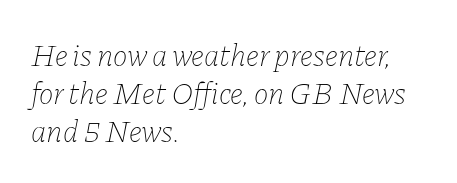
The image shows 31 px thin type, italic (leaning right); set left-aligned, line spacing 1.22x, normal letter spacing, not underlined; low stroke contrast and a medium x-height.
